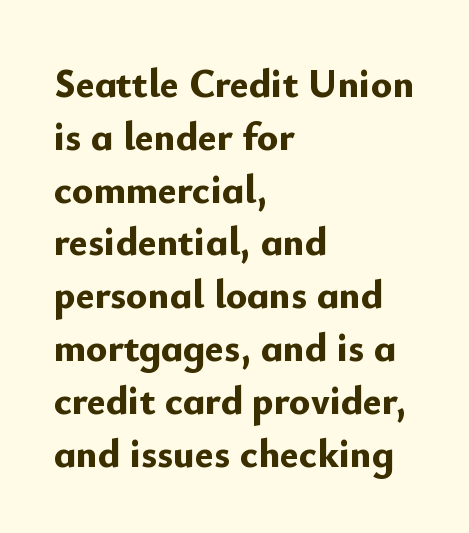
Whoever set this chose a conventional vertical rhythm. Italic: no, the glyphs are upright roman. You'd pick this weight for a headline — it's a proper bold. Bare-footed words on every line. Here the designer chose a conventional face with non-uniform glyph widths. You can tell from the bare stems that sans-serif type was used.
